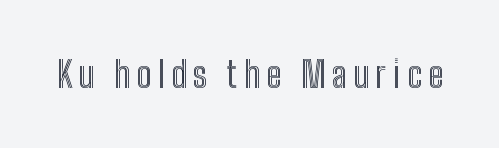
The image shows 36 px condensed type, upright; set not underlined; a medium x-height.
